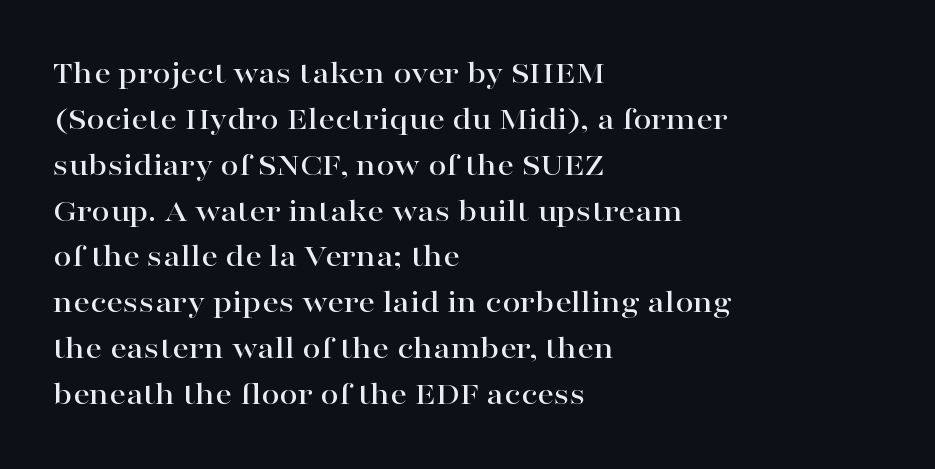
Rendered with straight, roman letterforms. The paragraph has a hard left edge and a soft right edge. The gap between lines stays unmarked. If you measured baseline to baseline, you'd find a middling distance. Words appear dense and cohesive because spacing is normal. Each letter keeps its own natural width here, so spacing adapts to shape.
